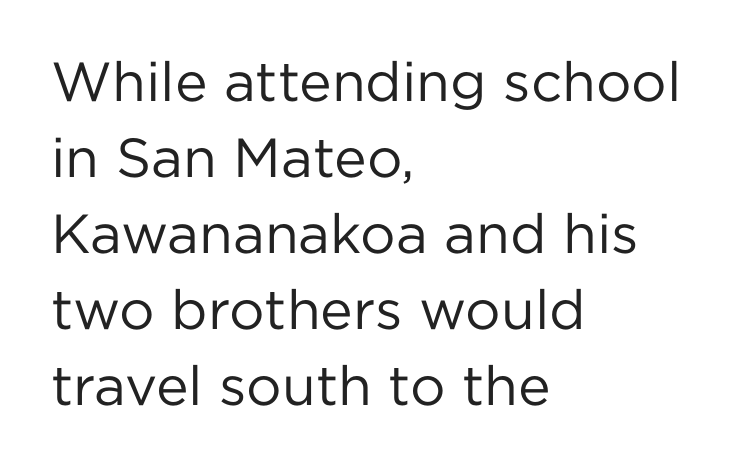
Q: Is the text bold? A: No.
Q: Is the text italic (slanted)? A: No, it is upright.
Q: Is the typeface a serif or a sans-serif typeface? A: Sans-serif.
Q: Is the text underlined? A: No.
Q: How is the paragraph aligned? A: Left-aligned.
Q: Is the spacing between letters normal or unusually wide? A: Normal.
Q: Is the spacing between lines tight, normal or loose? A: Normal.
Q: Width (condensed, normal, or wide)? A: Normal.
Q: Stroke contrast? A: Low.
Q: x-height? A: Medium.
Q: Monospaced? A: No.
